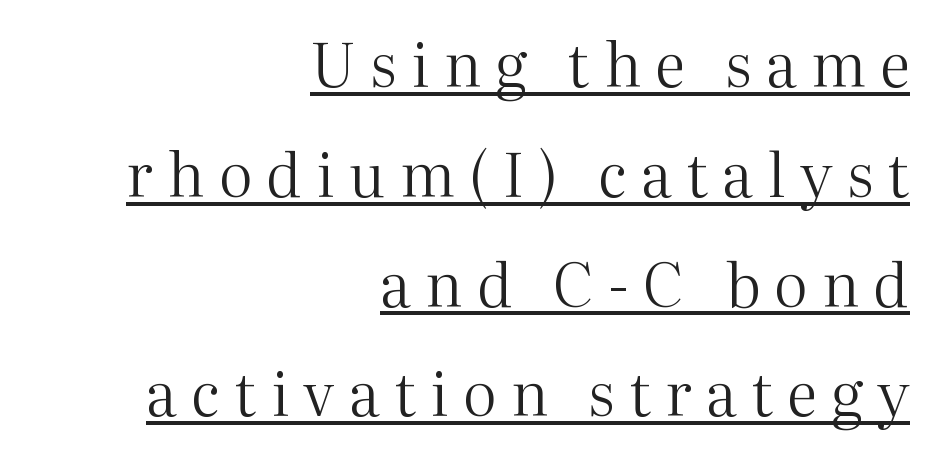
Q: Is the text bold? A: No.
Q: Is the text italic (slanted)? A: No, it is upright.
Q: Is the typeface a serif or a sans-serif typeface? A: Serif.
Q: Is the text underlined? A: Yes.
Q: How is the paragraph aligned? A: Right-aligned.
Q: Is the spacing between letters normal or unusually wide? A: Unusually wide.
Q: Width (condensed, normal, or wide)? A: Normal.
Q: Stroke contrast? A: Medium.
Q: x-height? A: Medium.
Q: Monospaced? A: No.
